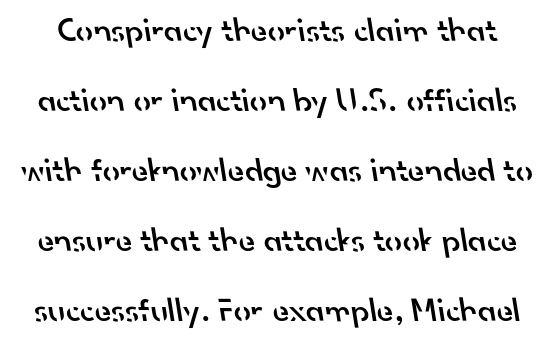
The image shows 34 px semibold sans-serif type; set loose line spacing (2.06x), normal letter spacing, not underlined; low stroke contrast and a small x-height.
